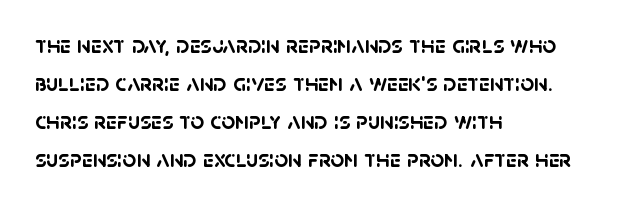
The rag falls on the right side of this text block. No extra tracking has been applied to these lines. If you measured baseline to baseline, you'd find a middling distance. In terms of weight, the rendering is a true, heavy bold. Letters rest on an invisible, unmarked baseline.
